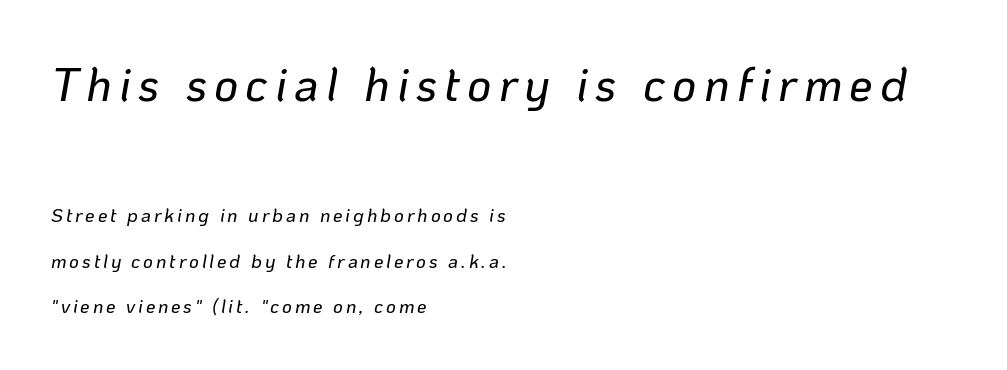
{"italic": "yes", "lean": "right", "slant_degrees": 10, "width": "normal", "stroke_contrast": "low", "x_height": "medium", "monospaced": "no", "underline": "no", "align": "left", "line_spacing": "loose", "line_spacing_ratio": 2.41, "larger_block": "first", "size_ratio": 2.47, "glyph_px": 47}
